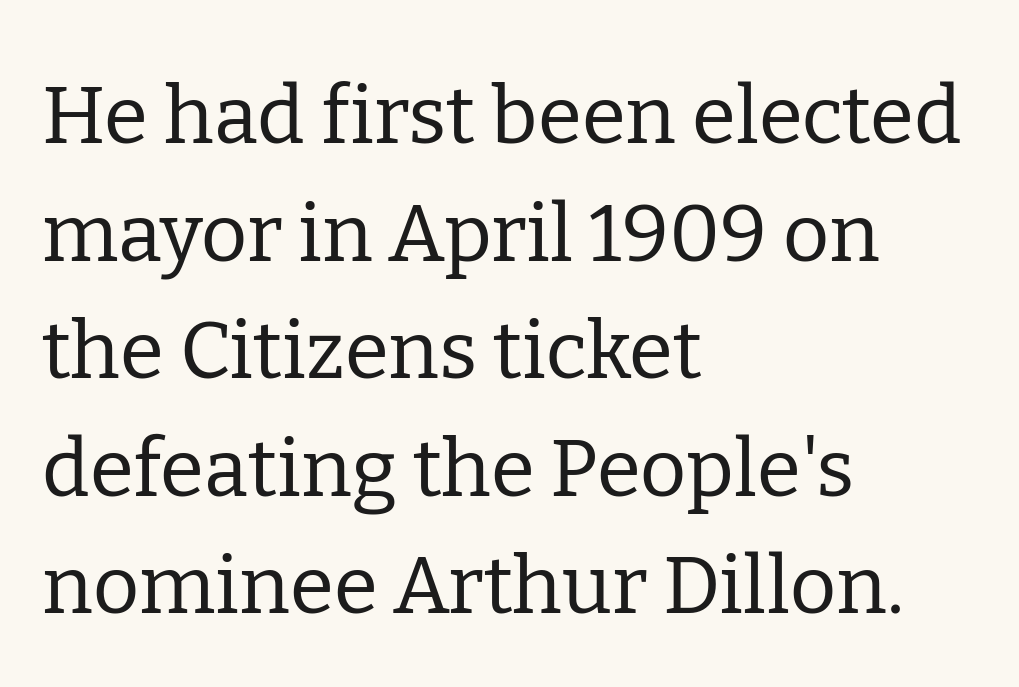
The face used here is proportionally spaced, like ordinary book or web type. The gap between lines stays unmarked. This sample keeps an unexceptional amount of space between lines. Every stem runs plumb, perpendicular to the baseline. The face used here is rendered with its standard letterfit.
